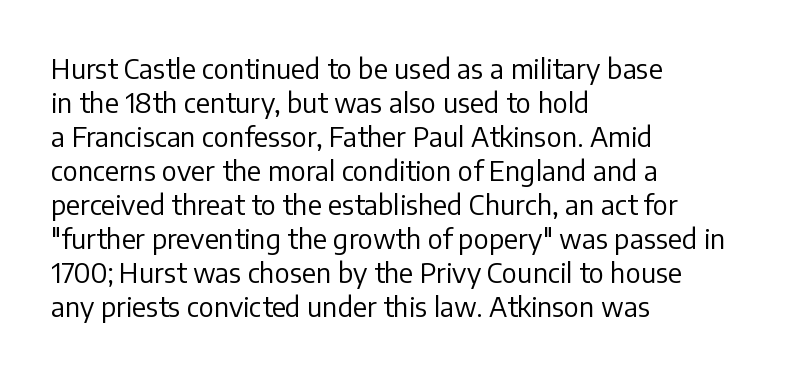
{"italic": "no", "bold": "no", "underline": "no", "align": "left", "line_spacing": "normal", "line_spacing_ratio": 1.26, "letter_spacing": "normal", "letter_spacing_em": 0.0, "glyph_px": 27}
